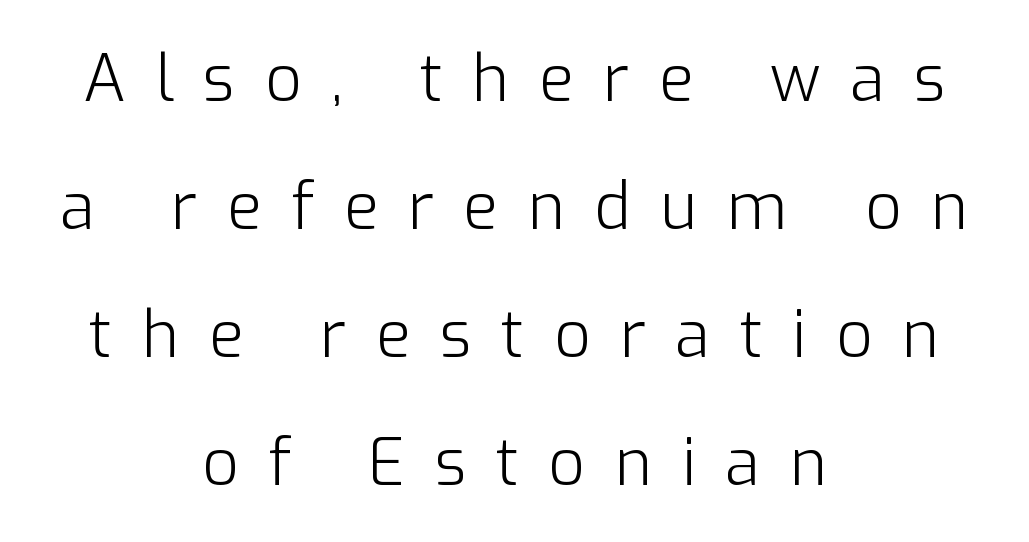
Q: Is the text bold? A: No.
Q: Is the text italic (slanted)? A: No, it is upright.
Q: Is the typeface a serif or a sans-serif typeface? A: Sans-serif.
Q: Is the text underlined? A: No.
Q: How is the paragraph aligned? A: Centered.
Q: Is the spacing between letters normal or unusually wide? A: Unusually wide.
Q: Is the spacing between lines tight, normal or loose? A: Loose.
Q: Width (condensed, normal, or wide)? A: Normal.
Q: Stroke contrast? A: Low.
Q: x-height? A: Medium.
Q: Monospaced? A: No.
